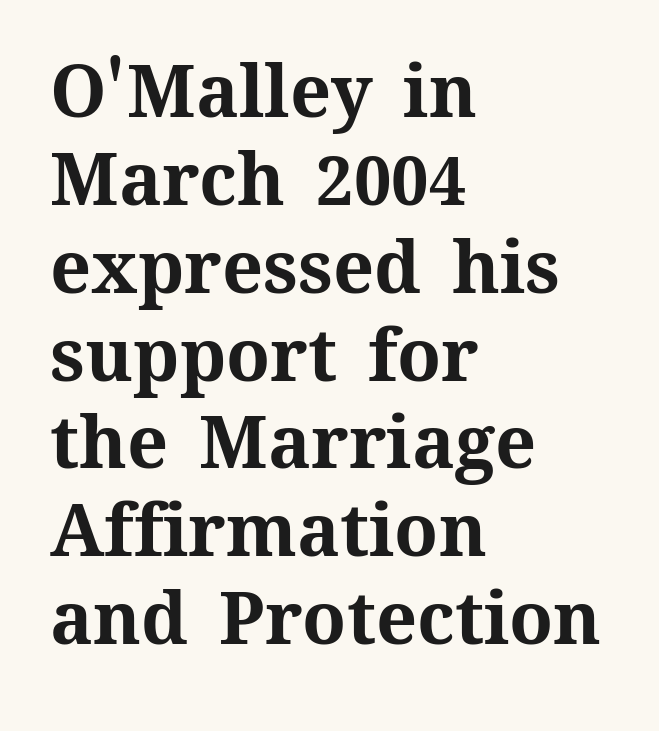
These lines were composed using upright roman letters. Varying glyph widths throughout — classic text-font behaviour. Compared with a centered layout, this one pins lines to the left instead. Typesetter's note: full bold, strokes at maximum text heaviness.
